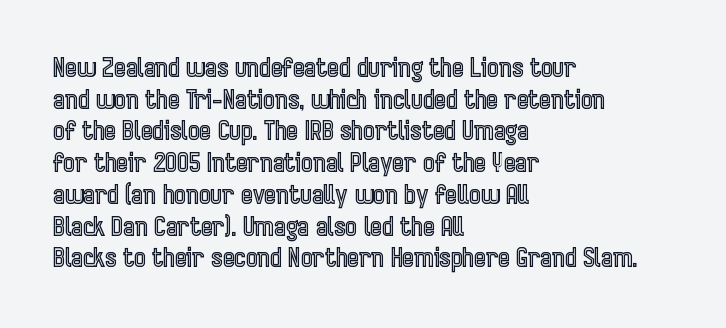
The rows are spaced the way most documents space them. No extra tracking has been applied to these lines. Which margin do the lines hug? The left one — the right edge is uneven. The gap between lines stays unmarked. If you drew a line through each stem, it would be perfectly vertical.
